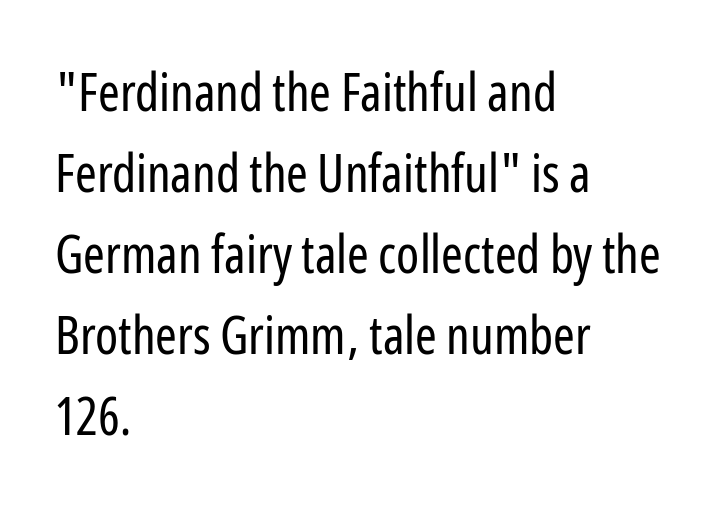
Q: Is the text bold? A: No.
Q: Is the text italic (slanted)? A: No, it is upright.
Q: Is the typeface a serif or a sans-serif typeface? A: Sans-serif.
Q: Is the text underlined? A: No.
Q: How is the paragraph aligned? A: Left-aligned.
Q: Is the spacing between letters normal or unusually wide? A: Normal.
Q: Is the spacing between lines tight, normal or loose? A: Normal.
Q: Width (condensed, normal, or wide)? A: Condensed.
Q: Stroke contrast? A: Low.
Q: x-height? A: Medium.
Q: Monospaced? A: No.
